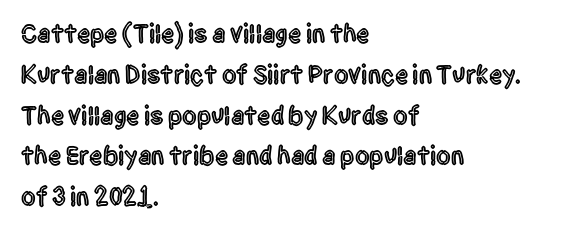
Q: Is the text italic (slanted)? A: No, it is upright.
Q: Is the text underlined? A: No.
Q: How is the paragraph aligned? A: Left-aligned.
Q: Is the spacing between letters normal or unusually wide? A: Normal.
Q: Is the spacing between lines tight, normal or loose? A: Normal.
